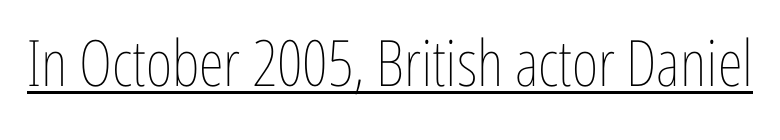
Q: Is the text bold? A: No.
Q: Is the text italic (slanted)? A: No, it is upright.
Q: Is the text underlined? A: Yes.
Q: Is the spacing between letters normal or unusually wide? A: Normal.
Q: Width (condensed, normal, or wide)? A: Condensed.
Q: Stroke contrast? A: Low.
Q: x-height? A: Medium.
Q: Monospaced? A: No.
